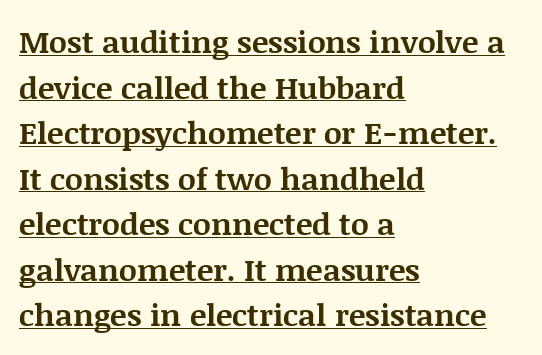
The image shows 31 px bold serif type, upright; set left-aligned, normal line spacing (1.47x), normal letter spacing, underlined; medium stroke contrast and a large x-height.
